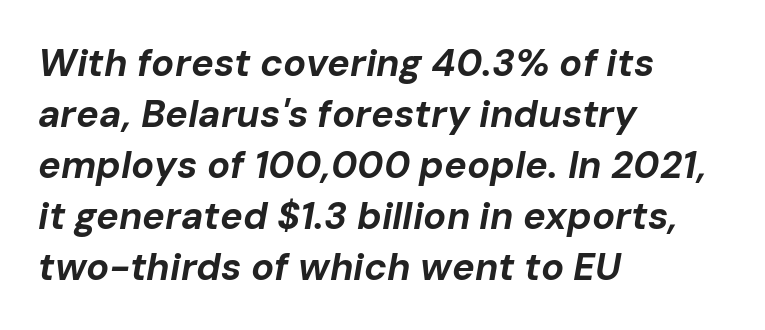
{"italic": "yes", "lean": "right", "slant_degrees": 10, "bold": "yes", "weight": "bold", "width": "normal", "stroke_contrast": "low", "x_height": "medium", "monospaced": "no", "underline": "no", "align": "left", "line_spacing": "normal", "line_spacing_ratio": 1.34, "letter_spacing": "normal", "letter_spacing_em": 0.0, "glyph_px": 38}
